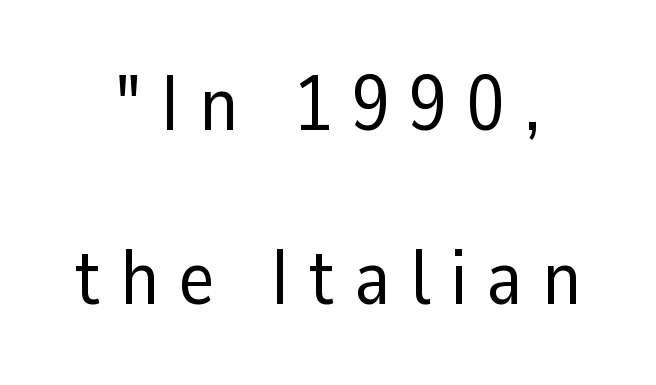
The image shows 77 px regular-weight sans-serif type, upright; set loose line spacing (2.26x), unusually wide letter spacing (+0.25 em), not underlined; low stroke contrast and a medium x-height.
